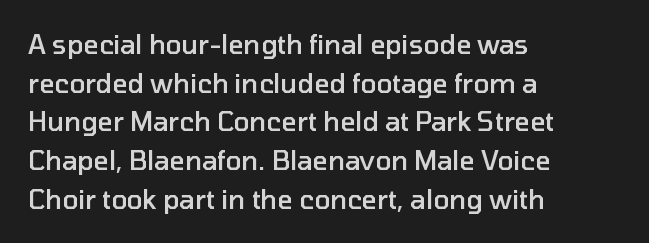
{"italic": "no", "bold": "semi", "underline": "no", "align": "left", "line_spacing": "normal", "line_spacing_ratio": 1.49, "letter_spacing": "normal", "letter_spacing_em": 0.0, "glyph_px": 26}
